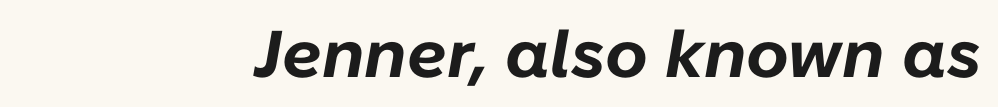
These lines keep a tight, regular rhythm from letter to letter. You'd pick this weight for a headline — it's a proper bold. The specimen reads as italic at a glance. Do the characters align in a grid? No, the font is proportional. Just letters on the line, the space beneath them empty.
